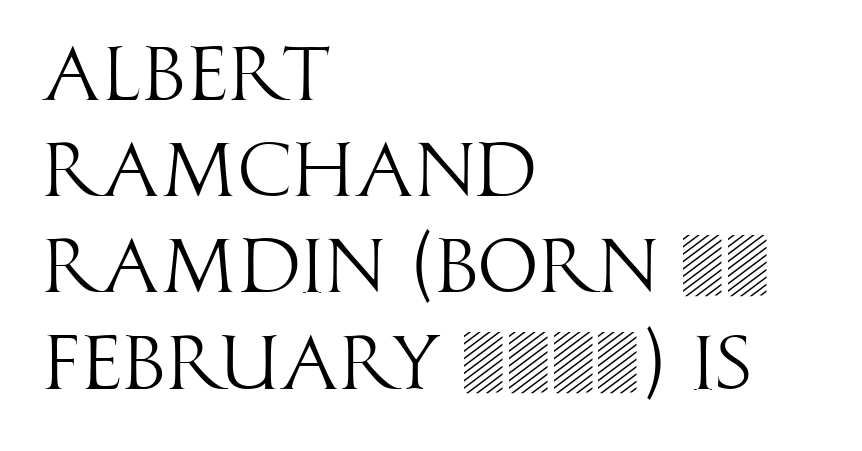
Q: Is the text bold? A: No.
Q: Is the text italic (slanted)? A: No, it is upright.
Q: Is the typeface a serif or a sans-serif typeface? A: Sans-serif.
Q: Is the text underlined? A: No.
Q: How is the paragraph aligned? A: Left-aligned.
Q: Is the spacing between letters normal or unusually wide? A: Normal.
Q: Is the spacing between lines tight, normal or loose? A: Normal.
Q: Width (condensed, normal, or wide)? A: Condensed.
Q: Stroke contrast? A: High.
Q: x-height? A: Large.
Q: Monospaced? A: No.
